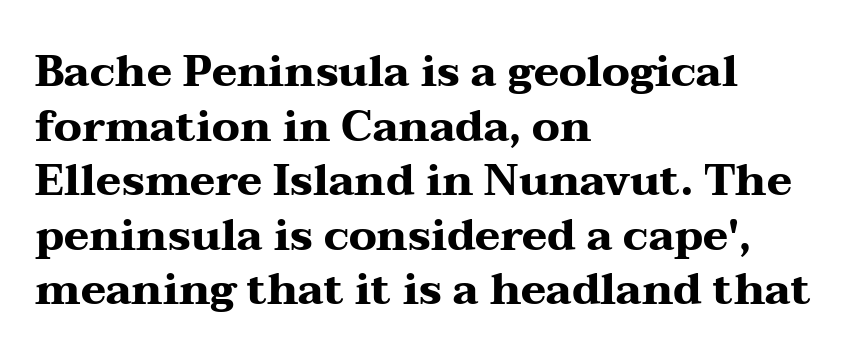
The image shows 43 px heavy, wide serif type, upright; set left-aligned, normal line spacing (1.27x), normal letter spacing, not underlined; medium stroke contrast and a medium x-height.
